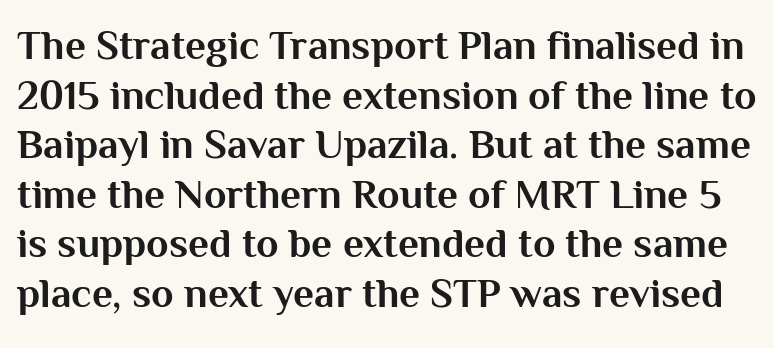
Q: Is the text bold? A: Yes.
Q: Is the text italic (slanted)? A: No, it is upright.
Q: Is the typeface a serif or a sans-serif typeface? A: Sans-serif.
Q: Is the text underlined? A: No.
Q: Is the spacing between letters normal or unusually wide? A: Normal.
Q: Width (condensed, normal, or wide)? A: Normal.
Q: Stroke contrast? A: Medium.
Q: x-height? A: Medium.
Q: Monospaced? A: No.
